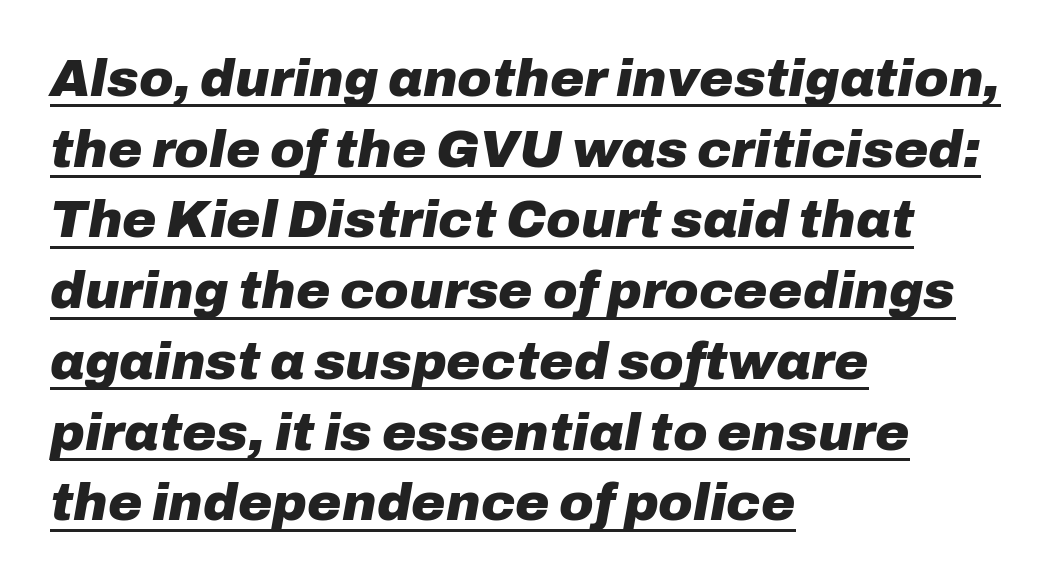
Inter-character spacing is left at the font's built-in metrics. Vertically, the passage feels balanced, rows spaced as you'd expect. The compositor pushed each line to the left boundary. Italic? Definitely — the glyphs are oblique. On the weight axis this lands at bold, roughly 700.
